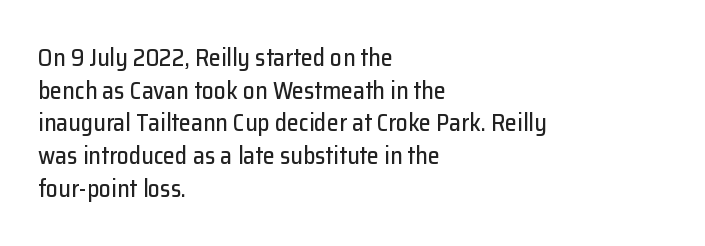
{"italic": "no", "underline": "no", "align": "left", "line_spacing": "normal", "line_spacing_ratio": 1.36, "letter_spacing": "normal", "letter_spacing_em": 0.0, "glyph_px": 24}
